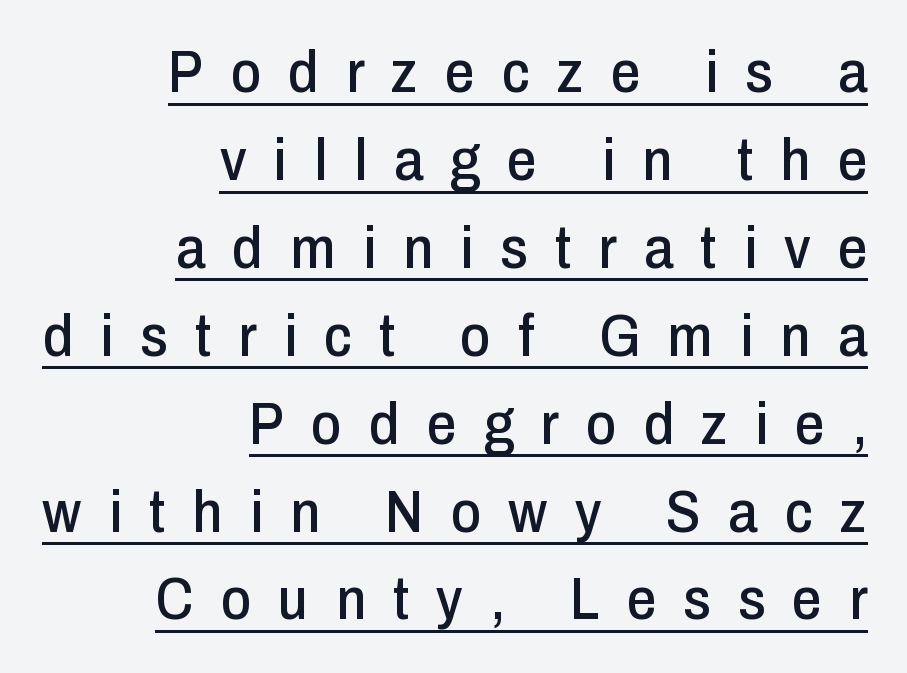
The image shows 59 px condensed sans-serif type, upright; set right-aligned, normal line spacing (1.49x), unusually wide letter spacing (+0.46 em), underlined; low stroke contrast and a medium x-height.
